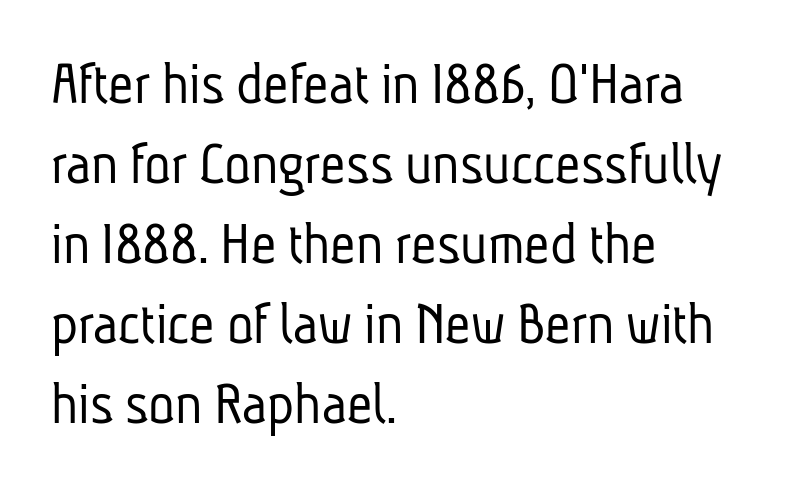
{"serif": "no", "bold": "no", "weight": "light", "width": "condensed", "stroke_contrast": "low", "x_height": "medium", "monospaced": "no", "underline": "no", "align": "left", "line_spacing": "normal", "line_spacing_ratio": 1.29, "letter_spacing": "normal", "letter_spacing_em": 0.0, "glyph_px": 62}
